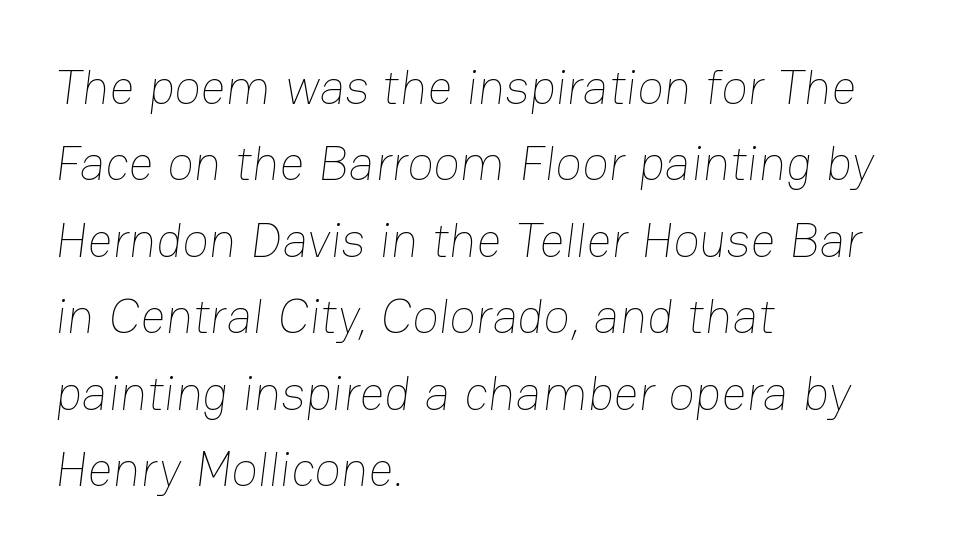
{"bold": "no", "weight": "thin", "width": "normal", "stroke_contrast": "low", "x_height": "medium", "monospaced": "no", "underline": "no", "align": "left", "line_spacing": "normal", "line_spacing_ratio": 1.56, "letter_spacing": "normal", "letter_spacing_em": 0.0, "glyph_px": 49}
